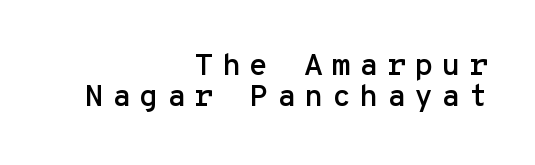
{"serif": "no", "italic": "no", "width": "normal", "stroke_contrast": "low", "x_height": "medium", "monospaced": "yes", "underline": "no", "align": "right", "line_spacing": "tight", "line_spacing_ratio": 0.99, "letter_spacing": "wide", "letter_spacing_em": 0.27, "glyph_px": 31}
